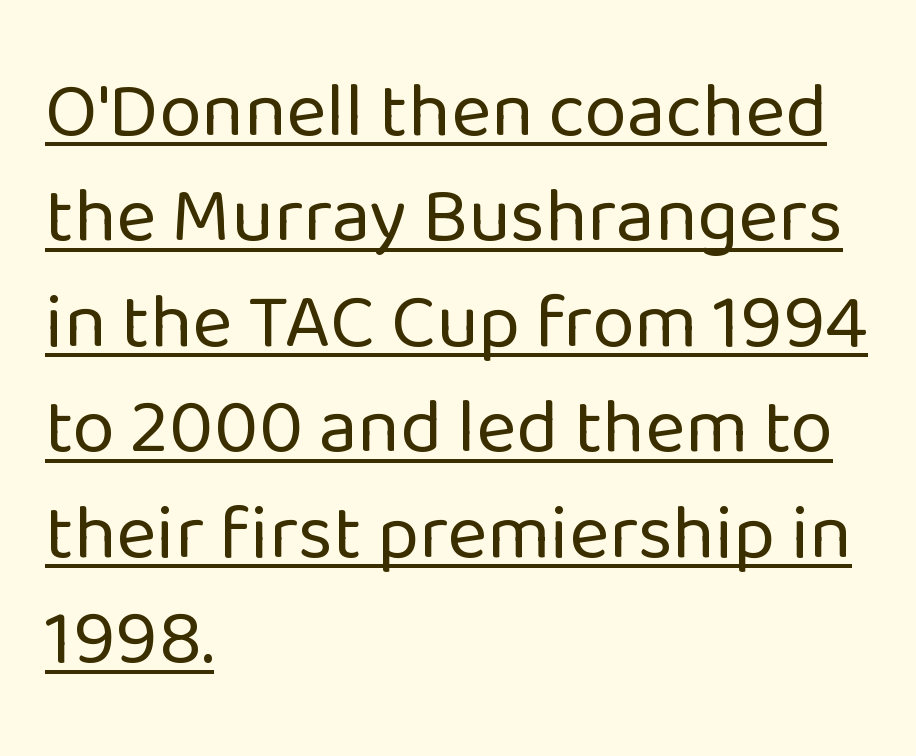
Q: Is the text bold? A: No.
Q: Is the text italic (slanted)? A: No, it is upright.
Q: Is the typeface a serif or a sans-serif typeface? A: Sans-serif.
Q: Is the text underlined? A: Yes.
Q: How is the paragraph aligned? A: Left-aligned.
Q: Is the spacing between letters normal or unusually wide? A: Normal.
Q: Is the spacing between lines tight, normal or loose? A: Normal.
Q: Width (condensed, normal, or wide)? A: Normal.
Q: Stroke contrast? A: Low.
Q: x-height? A: Medium.
Q: Monospaced? A: No.
